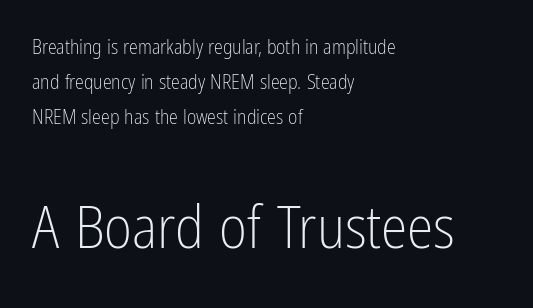
The lower block of text is set noticeably larger than the block above it. The passage shown is typed in a proportional face where columns would drift. The paragraph has a hard left edge and a soft right edge. Stroke thickness stays within the range of a standard reading face or lighter. Lines of text with bare space underneath.
